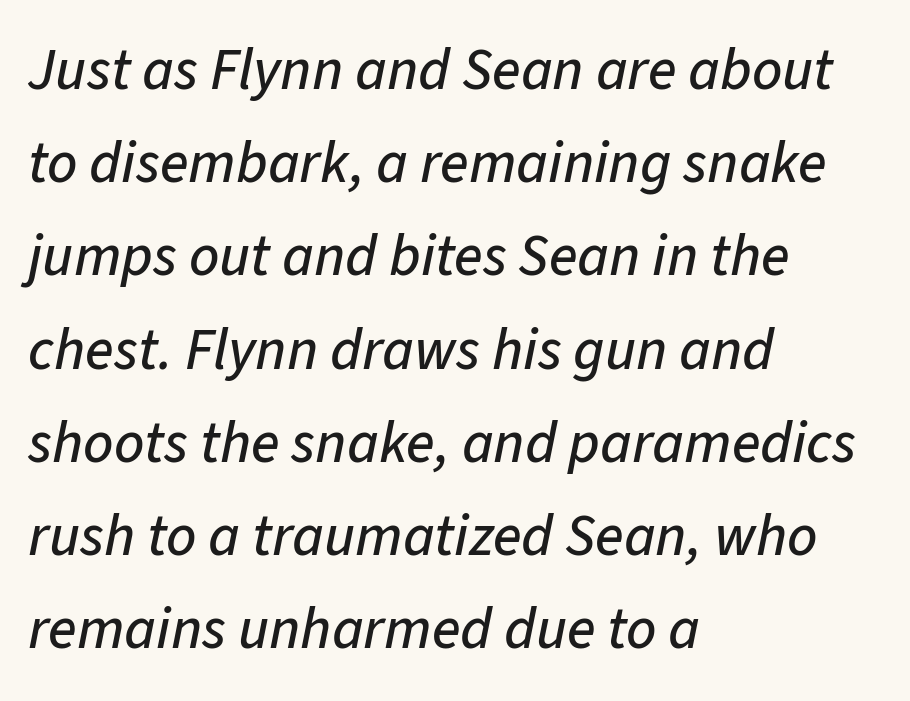
The image shows 59 px text type, italic (leaning right); set left-aligned, normal line spacing (1.58x), normal letter spacing, not underlined; low stroke contrast and a medium x-height.
